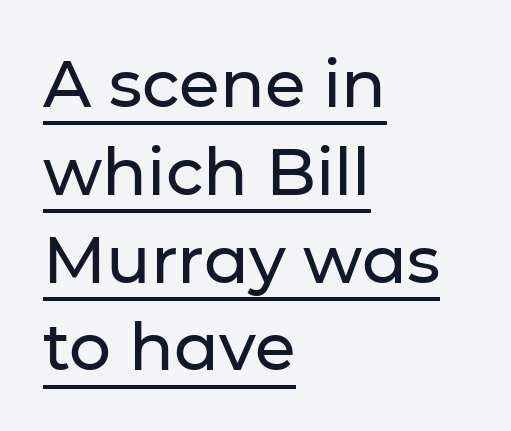
The vertical gap from one line to the next is medium. Alignment: flush left. The axis of the letterforms is exactly vertical. What decoration does the sample have? An underline. The rendering uses natural spacing where letterforms have individual widths. The tracking reads as untouched default to a designer's eye.
